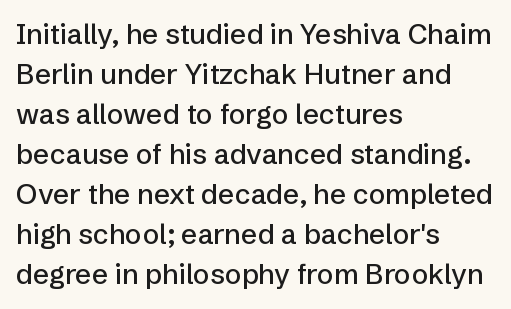
{"serif": "no", "italic": "no", "width": "normal", "stroke_contrast": "low", "x_height": "medium", "monospaced": "no", "underline": "no", "align": "left", "line_spacing": "normal", "line_spacing_ratio": 1.43, "letter_spacing": "normal", "letter_spacing_em": 0.0, "glyph_px": 28}
